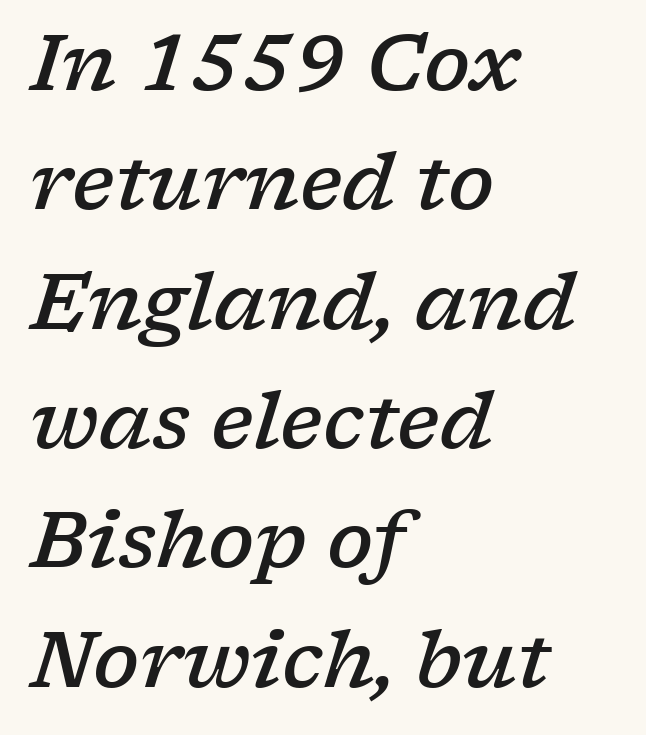
Does extra space separate the letters? No, they use regular spacing. A typesetter would call this leading conventional body-copy spacing. Proportional: the letters do not fall into vertical columns. Typographic density is moderately raised because the face is semibold. Plain, unruled lines of type.
